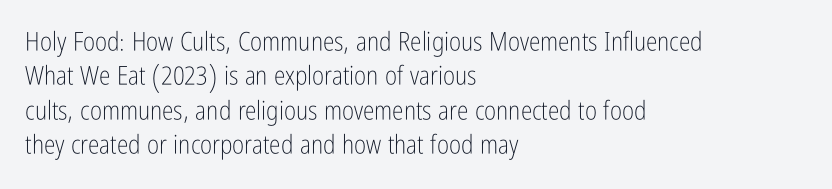
{"italic": "no", "bold": "no", "underline": "no", "align": "left", "line_spacing": "normal", "line_spacing_ratio": 1.32, "letter_spacing": "normal", "letter_spacing_em": 0.0, "glyph_px": 26}
